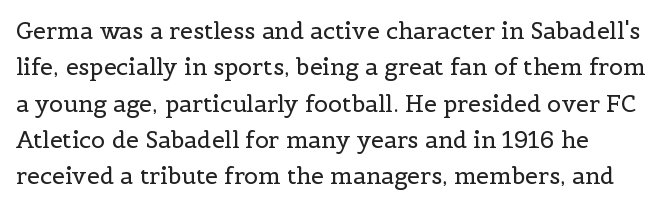
The image shows 23 px text type, upright; set normal line spacing (1.58x), normal letter spacing, not underlined.
